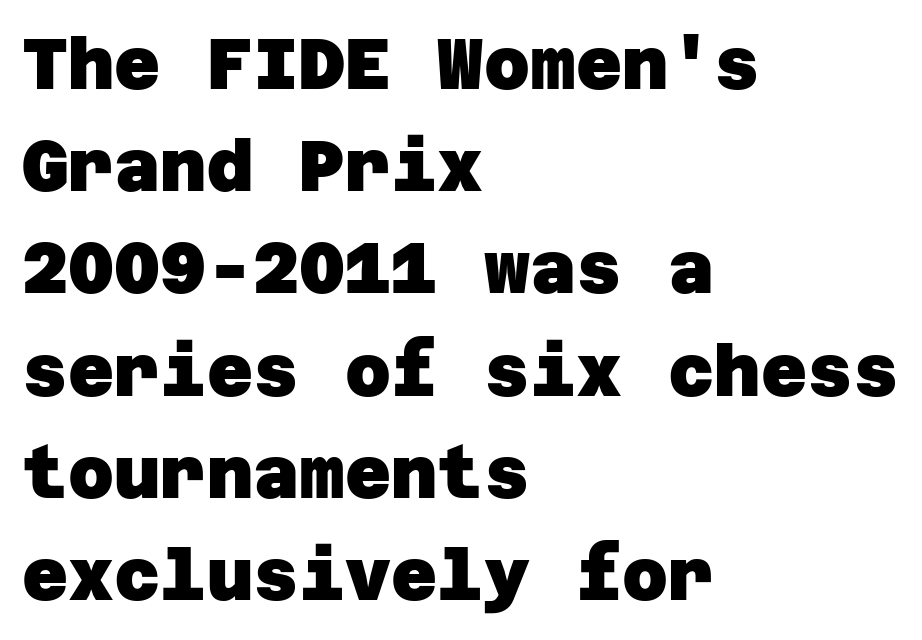
What stands out about the letter spacing? Nothing — it is the standard amount. In terms of letterform style, serifs are entirely absent. Underlining? Definitely not there. Compared with a centered layout, this one pins lines to the left instead. Regarding leading, the lines here are spaced in the standard way.
